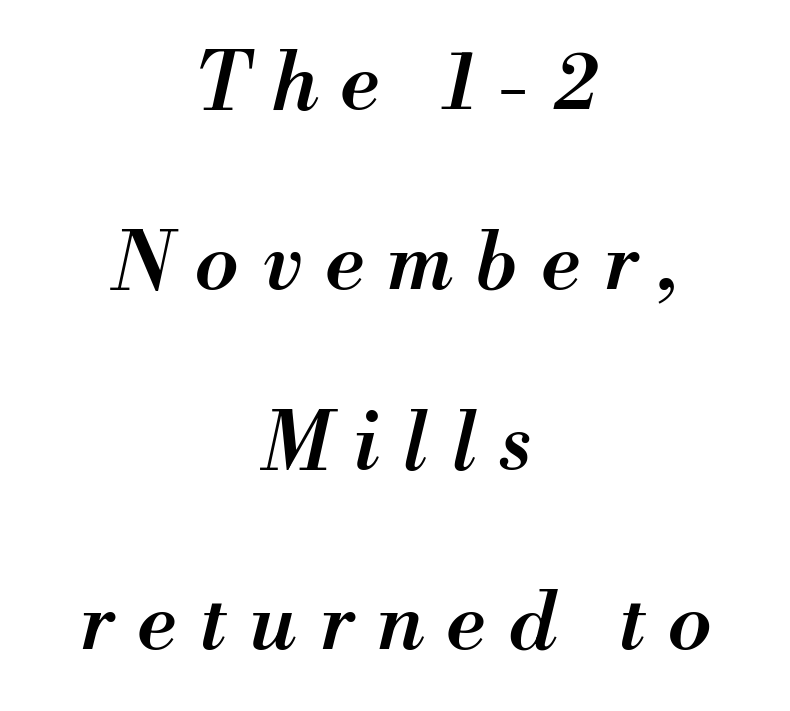
The image shows 80 px semibold type, italic (leaning right); set centered, loose line spacing (2.25x), unusually wide letter spacing (+0.29 em), not underlined; medium stroke contrast and a small x-height.
